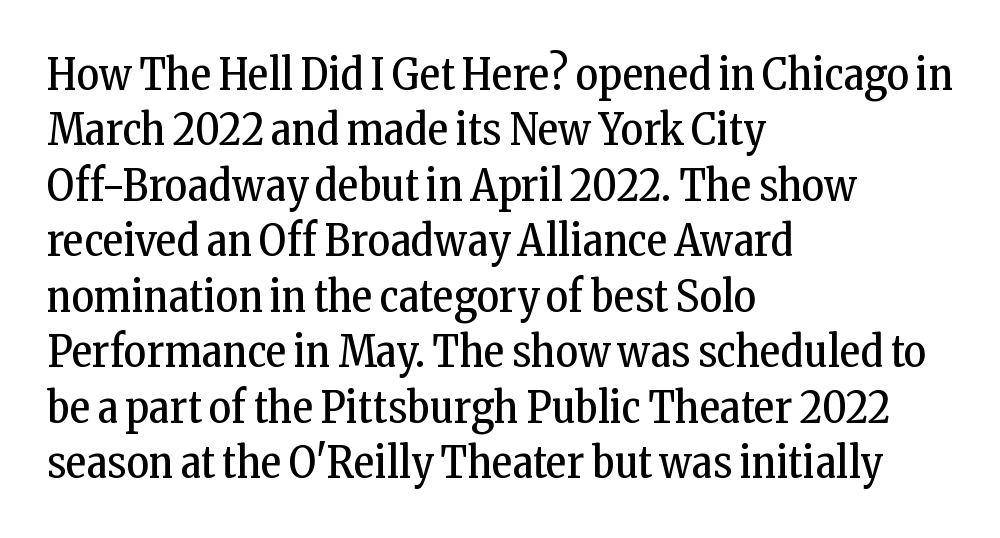
Q: Is the text bold? A: No.
Q: Is the text italic (slanted)? A: No, it is upright.
Q: Is the typeface a serif or a sans-serif typeface? A: Serif.
Q: Is the text underlined? A: No.
Q: How is the paragraph aligned? A: Left-aligned.
Q: Is the spacing between letters normal or unusually wide? A: Normal.
Q: Is the spacing between lines tight, normal or loose? A: Normal.
Q: Width (condensed, normal, or wide)? A: Condensed.
Q: Stroke contrast? A: Low.
Q: x-height? A: Medium.
Q: Monospaced? A: No.
